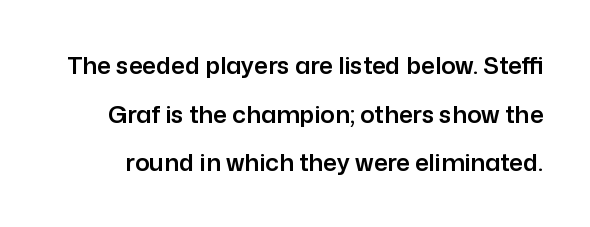
{"italic": "no", "underline": "no", "line_spacing": "loose", "line_spacing_ratio": 2.03, "letter_spacing": "normal", "letter_spacing_em": 0.0, "glyph_px": 24}
